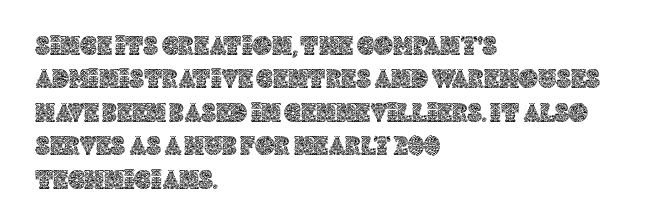
The image shows 27 px text type, upright; set left-aligned, line spacing 1.24x, normal letter spacing, not underlined.
